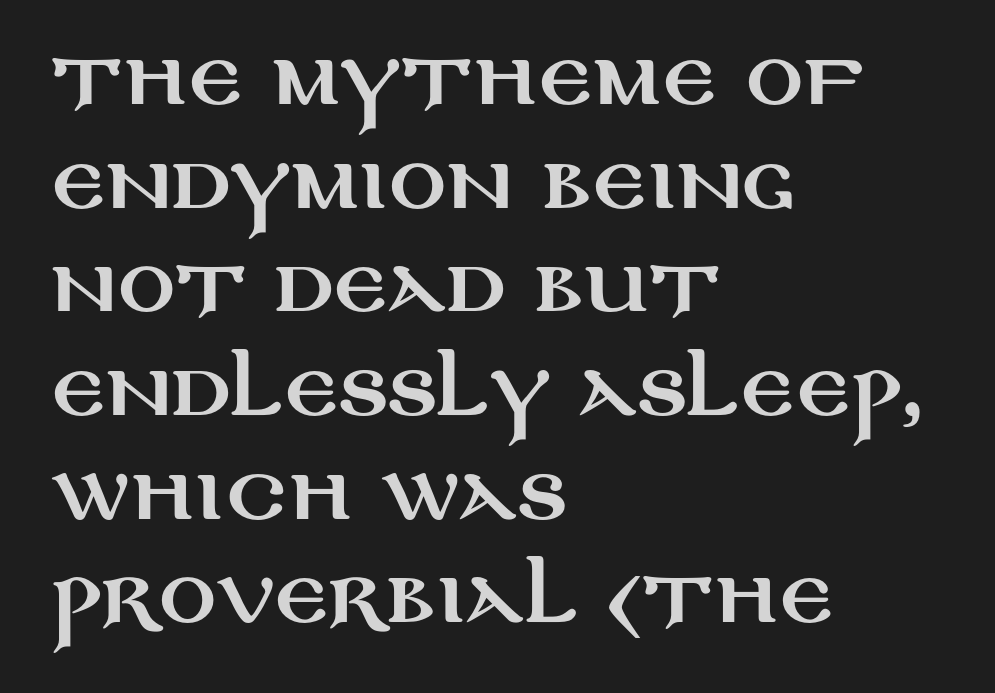
Q: Is the text italic (slanted)? A: No, it is upright.
Q: Is the typeface a serif or a sans-serif typeface? A: Sans-serif.
Q: Is the text underlined? A: No.
Q: How is the paragraph aligned? A: Left-aligned.
Q: Is the spacing between letters normal or unusually wide? A: Normal.
Q: Is the spacing between lines tight, normal or loose? A: Normal.
Q: Width (condensed, normal, or wide)? A: Wide.
Q: Stroke contrast? A: Medium.
Q: x-height? A: Large.
Q: Monospaced? A: No.
